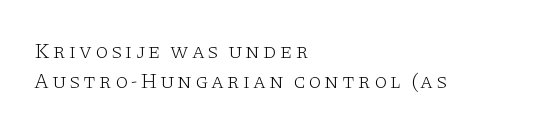
{"italic": "no", "bold": "no", "underline": "no", "align": "left", "line_spacing": "normal", "line_spacing_ratio": 1.42, "glyph_px": 21}
